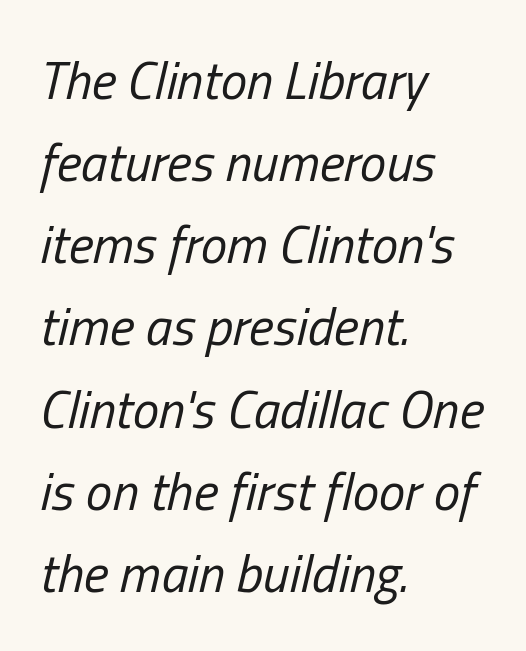
{"italic": "yes", "lean": "right", "slant_degrees": 13, "bold": "no", "weight": "regular", "width": "condensed", "stroke_contrast": "low", "x_height": "medium", "monospaced": "no", "underline": "no", "align": "left", "line_spacing": "normal", "line_spacing_ratio": 1.55, "letter_spacing": "normal", "letter_spacing_em": 0.0, "glyph_px": 53}
